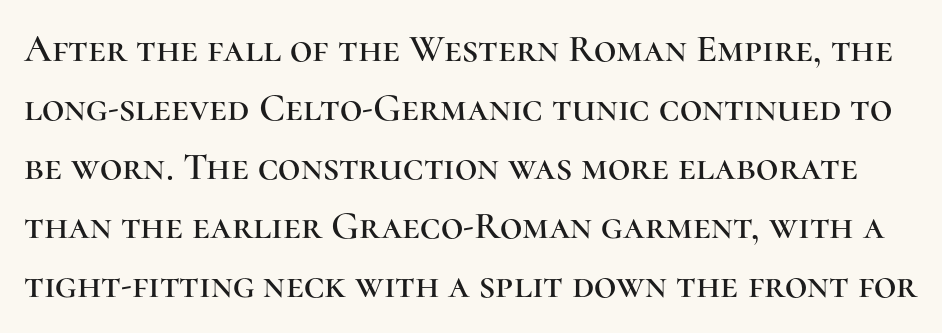
The words here are not underlined. Old-style or modern, the face here clearly has serifs. You could not count columns in this text — the font is proportionally spaced. Style check: upright. Is the letter spacing exaggerated? No — it looks like the ordinary default.
